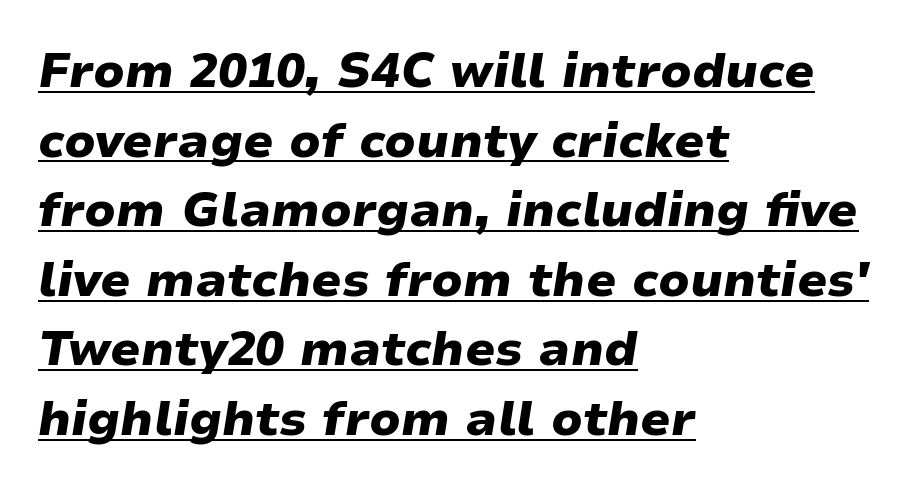
The image shows 48 px heavy, wide type, italic (leaning right); set left-aligned, normal line spacing (1.45x), normal letter spacing, underlined; low stroke contrast and a medium x-height.
